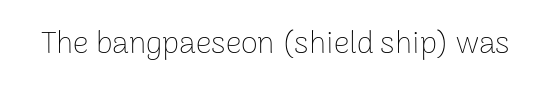
Q: Is the text bold? A: No.
Q: Is the text italic (slanted)? A: No, it is upright.
Q: Is the typeface a serif or a sans-serif typeface? A: Sans-serif.
Q: Is the text underlined? A: No.
Q: Is the spacing between letters normal or unusually wide? A: Normal.
Q: Width (condensed, normal, or wide)? A: Normal.
Q: Stroke contrast? A: Low.
Q: x-height? A: Medium.
Q: Monospaced? A: No.
